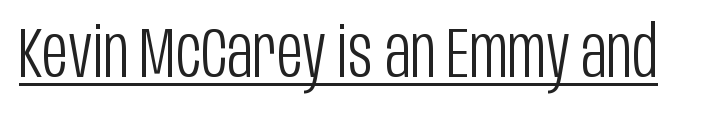
Think of a printed novel: that variable character pitch is what you see here. What decoration does the sample have? An underline. Students, note that the glyphs here touch the page at normal intervals. Unlike italic type, these characters show no tilt at all. The designer went with a sans here, leaving each stem footless. Is the type heavy? It reads as light-to-regular instead.
